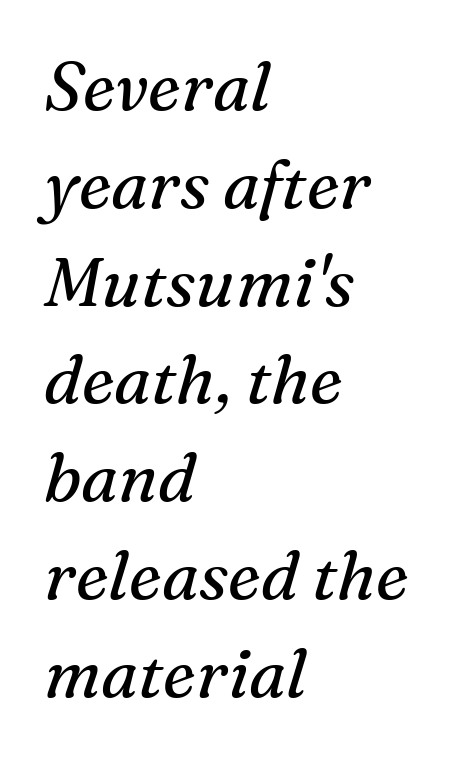
The image shows 67 px regular-weight serif type, italic (leaning right); set left-aligned, normal line spacing (1.46x), normal letter spacing, not underlined; medium stroke contrast and a medium x-height.
